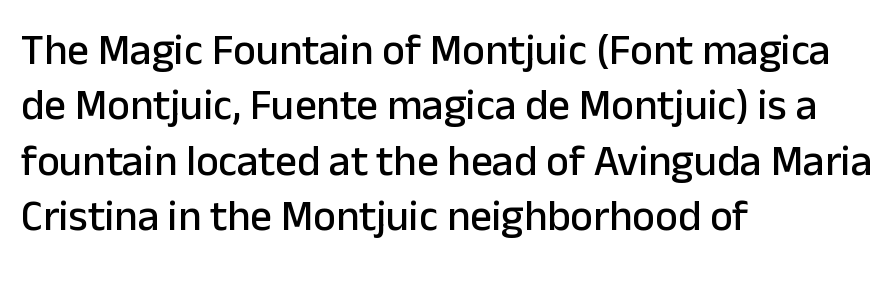
{"serif": "no", "italic": "no", "width": "normal", "stroke_contrast": "low", "x_height": "medium", "monospaced": "no", "underline": "no", "align": "left", "line_spacing": "normal", "line_spacing_ratio": 1.29, "letter_spacing": "normal", "letter_spacing_em": 0.0, "glyph_px": 43}
